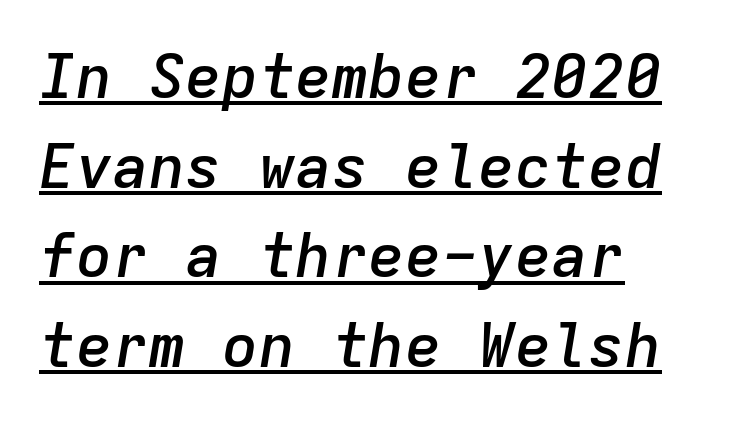
{"italic": "yes", "lean": "right", "slant_degrees": 9, "bold": "semi", "weight": "semibold", "width": "normal", "stroke_contrast": "low", "x_height": "medium", "monospaced": "yes", "underline": "yes", "align": "left", "line_spacing": "normal", "line_spacing_ratio": 1.47, "letter_spacing": "normal", "letter_spacing_em": 0.0, "glyph_px": 61}
